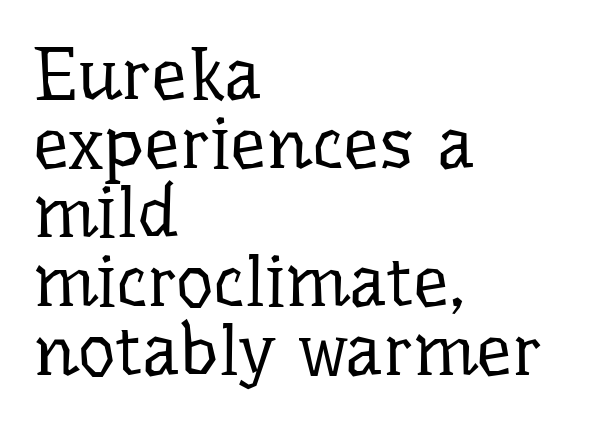
Q: Is the text bold? A: No.
Q: Is the text italic (slanted)? A: No, it is upright.
Q: Is the typeface a serif or a sans-serif typeface? A: Serif.
Q: Is the text underlined? A: No.
Q: How is the paragraph aligned? A: Left-aligned.
Q: Is the spacing between letters normal or unusually wide? A: Normal.
Q: Is the spacing between lines tight, normal or loose? A: Tight.
Q: Width (condensed, normal, or wide)? A: Normal.
Q: Stroke contrast? A: Low.
Q: x-height? A: Medium.
Q: Monospaced? A: No.
